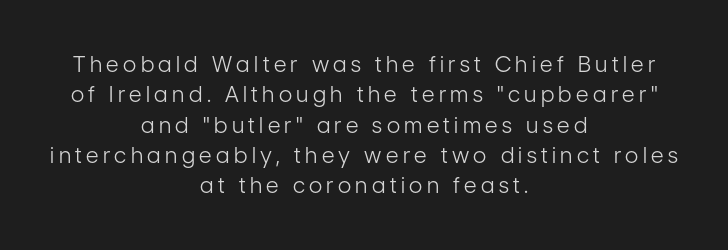
{"italic": "no", "bold": "no", "underline": "no", "align": "center", "line_spacing": "normal", "line_spacing_ratio": 1.38, "letter_spacing": "wide", "letter_spacing_em": 0.2, "glyph_px": 22}
